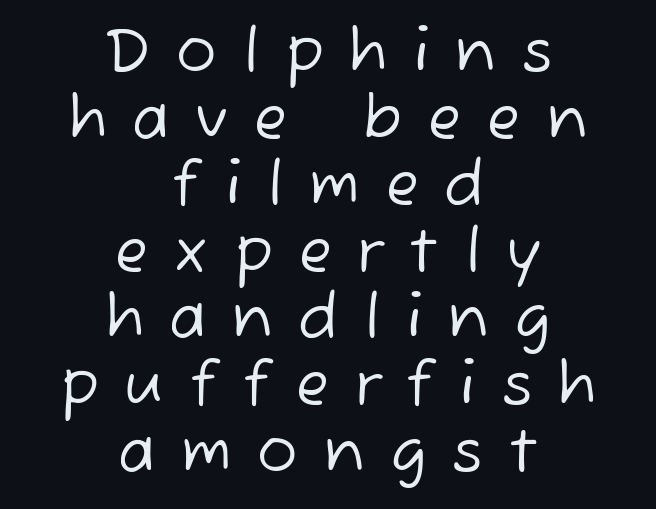
The image shows 60 px regular-weight sans-serif type; set centered, tight line spacing (1.11x), unusually wide letter spacing (+0.44 em), not underlined; low stroke contrast and a medium x-height.
